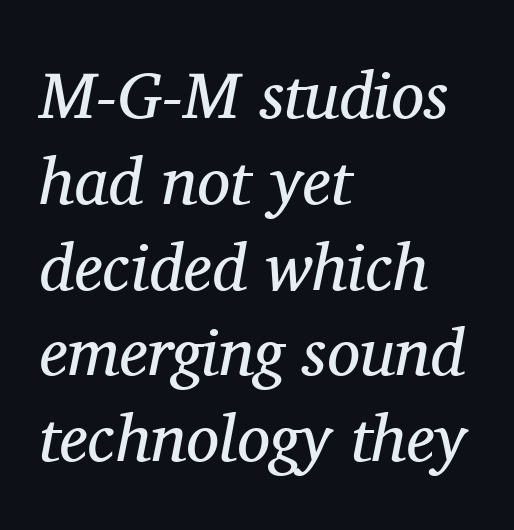
Q: Is the text bold? A: No.
Q: Is the text italic (slanted)? A: Yes, it leans right by about 11 degrees.
Q: Is the typeface a serif or a sans-serif typeface? A: Serif.
Q: Is the text underlined? A: No.
Q: How is the paragraph aligned? A: Left-aligned.
Q: Is the spacing between letters normal or unusually wide? A: Normal.
Q: Is the spacing between lines tight, normal or loose? A: Normal.
Q: Width (condensed, normal, or wide)? A: Normal.
Q: Stroke contrast? A: Medium.
Q: x-height? A: Medium.
Q: Monospaced? A: No.
